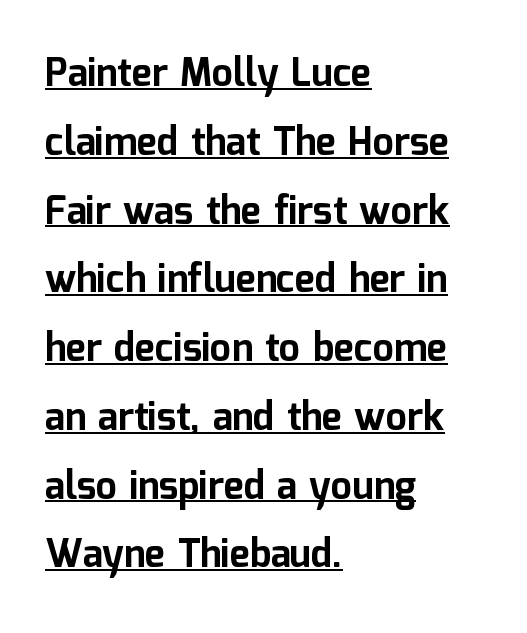
Q: Is the text bold? A: Yes.
Q: Is the text italic (slanted)? A: No, it is upright.
Q: Is the typeface a serif or a sans-serif typeface? A: Sans-serif.
Q: Is the text underlined? A: Yes.
Q: How is the paragraph aligned? A: Left-aligned.
Q: Is the spacing between letters normal or unusually wide? A: Normal.
Q: Width (condensed, normal, or wide)? A: Normal.
Q: Stroke contrast? A: Low.
Q: x-height? A: Medium.
Q: Monospaced? A: No.
